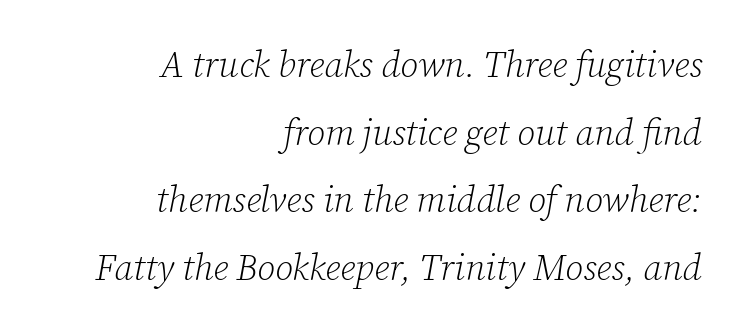
{"serif": "yes", "italic": "yes", "lean": "right", "slant_degrees": 12, "bold": "no", "weight": "light", "width": "normal", "stroke_contrast": "low", "x_height": "medium", "monospaced": "no", "underline": "no", "align": "right", "line_spacing_ratio": 1.88, "letter_spacing": "normal", "letter_spacing_em": 0.0, "glyph_px": 36}
